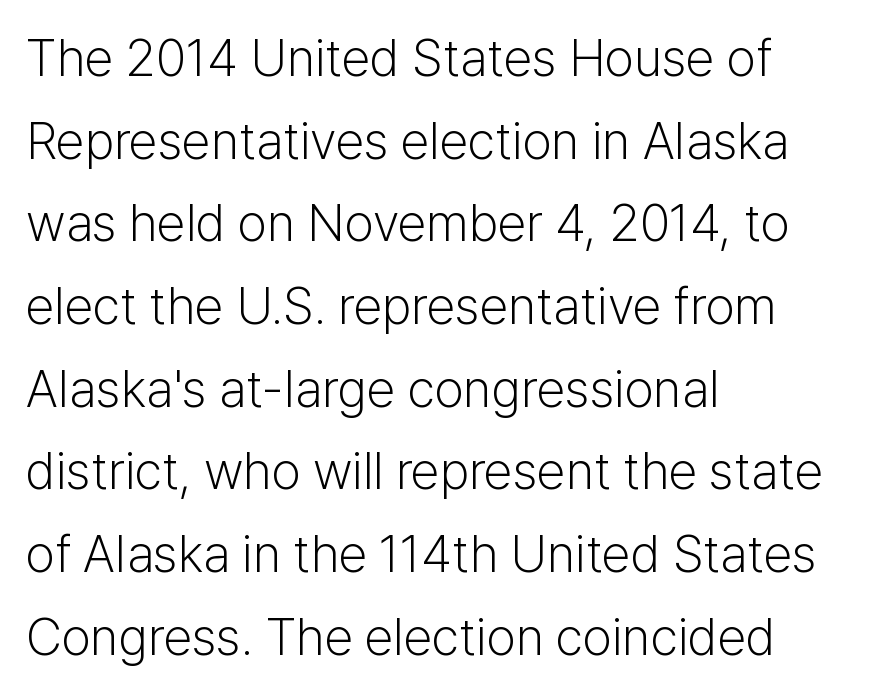
The image shows 52 px light sans-serif type, upright; set left-aligned, normal line spacing (1.59x), normal letter spacing, not underlined; low stroke contrast and a medium x-height.
